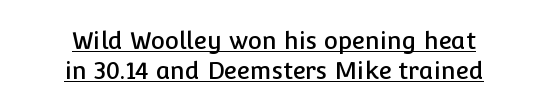
Q: Is the text italic (slanted)? A: No, it is upright.
Q: Is the text underlined? A: Yes.
Q: How is the paragraph aligned? A: Centered.
Q: Is the spacing between letters normal or unusually wide? A: Normal.
Q: Is the spacing between lines tight, normal or loose? A: Normal.
